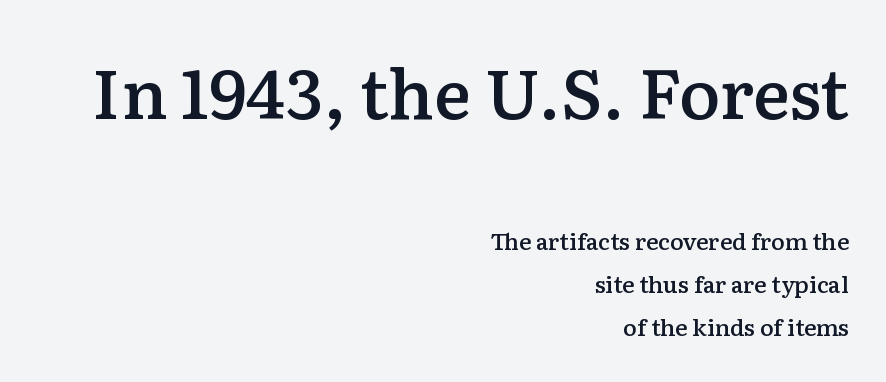
The image shows 69 px semibold serif type, upright; set right-aligned, line spacing 1.88x, normal letter spacing, not underlined; the first (top) block is 3.0x larger; low stroke contrast and a medium x-height.
